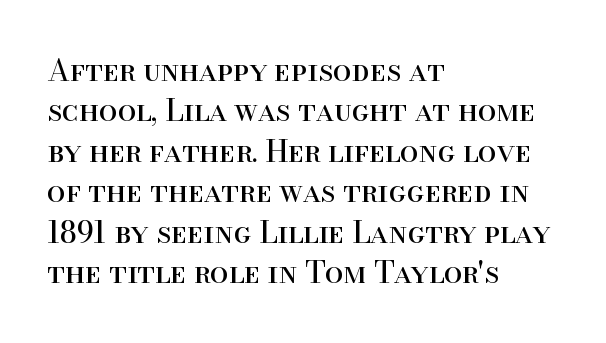
{"serif": "yes", "italic": "no", "bold": "no", "weight": "regular", "width": "normal", "stroke_contrast": "high", "x_height": "small", "monospaced": "no", "underline": "no", "align": "left", "line_spacing": "normal", "line_spacing_ratio": 1.35, "letter_spacing": "normal", "letter_spacing_em": 0.0, "glyph_px": 30}
